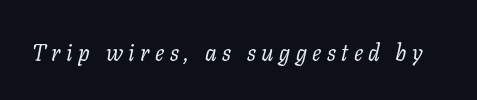
Q: Is the text bold? A: No.
Q: Is the text italic (slanted)? A: Yes, it leans right by about 11 degrees.
Q: Is the text underlined? A: No.
Q: Is the spacing between letters normal or unusually wide? A: Unusually wide.
